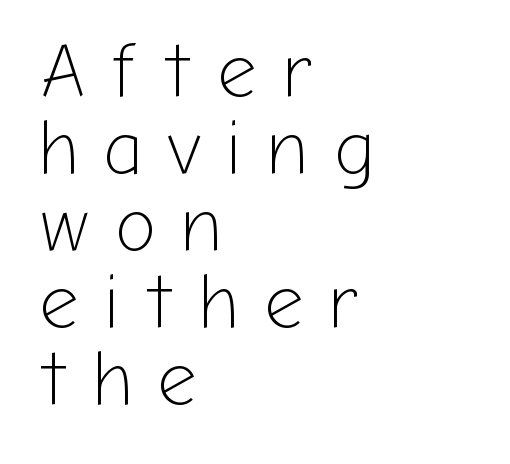
The image shows 77 px light sans-serif type, upright; set left-aligned, tight line spacing (1.0x), unusually wide letter spacing (+0.34 em), not underlined; low stroke contrast and a medium x-height.
